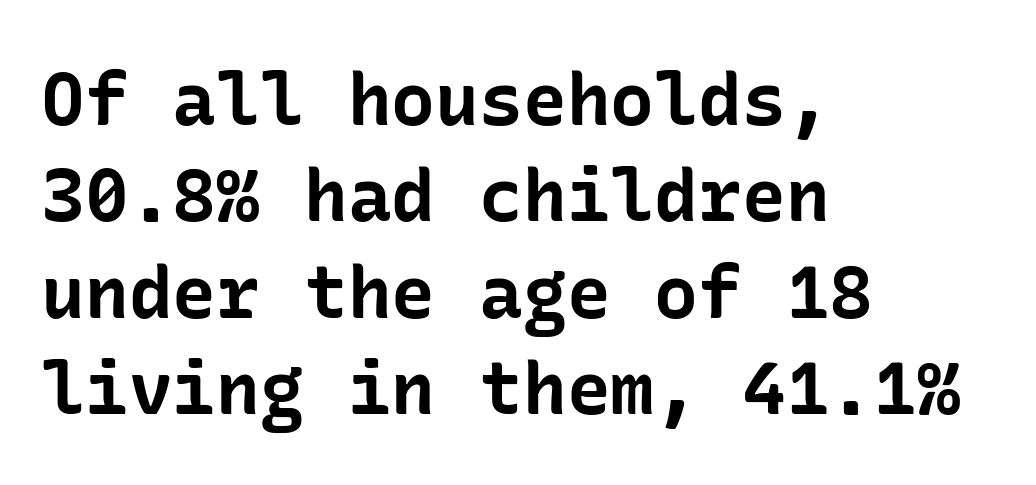
The rendering uses a bold face; every stroke is thick and dark. Leading matches the norm, producing a regular column. Is this a sans? Yes — the strokes have no serifs. The type sits square on the baseline with zero lean. Leftover space on each line is placed entirely after the last word.
